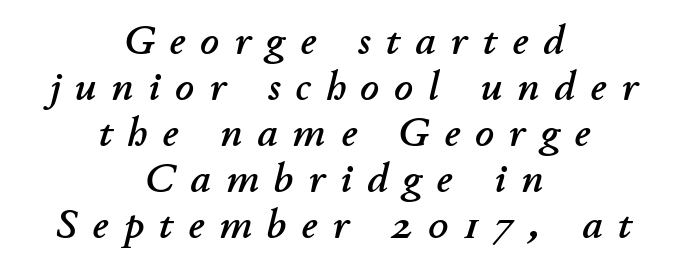
Q: Is the text italic (slanted)? A: Yes, it leans right by about 11 degrees.
Q: Is the text underlined? A: No.
Q: How is the paragraph aligned? A: Centered.
Q: Is the spacing between letters normal or unusually wide? A: Unusually wide.
Q: Is the spacing between lines tight, normal or loose? A: Tight.
Q: Width (condensed, normal, or wide)? A: Normal.
Q: Stroke contrast? A: Low.
Q: x-height? A: Small.
Q: Monospaced? A: No.
